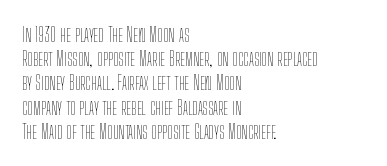
The image shows 20 px text type, upright; set left-aligned, line spacing 1.21x, normal letter spacing, not underlined.
